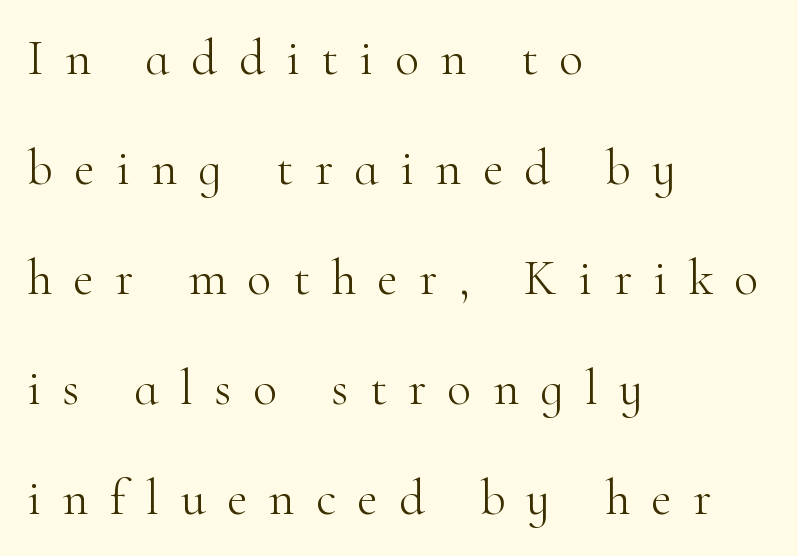
The image shows 50 px light serif type, upright; set left-aligned, loose line spacing (2.2x), unusually wide letter spacing (+0.43 em), not underlined; high stroke contrast and a small x-height.
